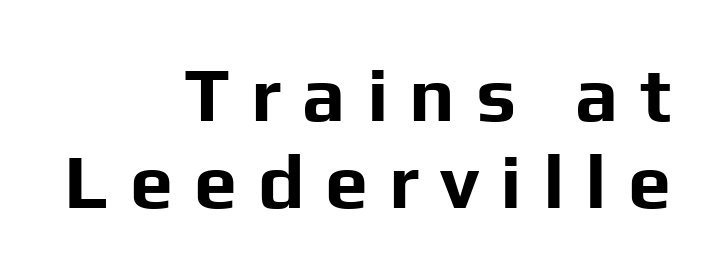
The image shows 77 px bold sans-serif type, upright; set right-aligned, tight line spacing (1.13x), unusually wide letter spacing (+0.27 em), not underlined; low stroke contrast and a medium x-height.
